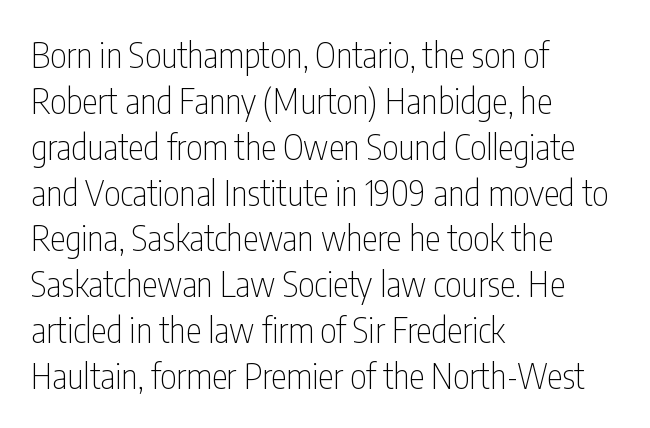
Q: Is the text bold? A: No.
Q: Is the text italic (slanted)? A: No, it is upright.
Q: Is the typeface a serif or a sans-serif typeface? A: Sans-serif.
Q: Is the text underlined? A: No.
Q: How is the paragraph aligned? A: Left-aligned.
Q: Is the spacing between letters normal or unusually wide? A: Normal.
Q: Is the spacing between lines tight, normal or loose? A: Normal.
Q: Width (condensed, normal, or wide)? A: Condensed.
Q: Stroke contrast? A: Low.
Q: x-height? A: Medium.
Q: Monospaced? A: No.
